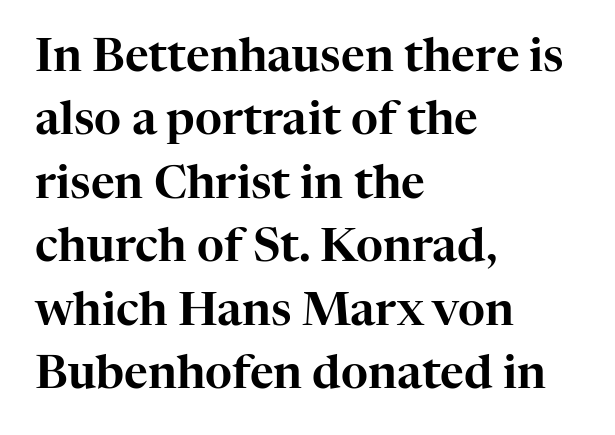
Q: Is the text italic (slanted)? A: No, it is upright.
Q: Is the typeface a serif or a sans-serif typeface? A: Serif.
Q: Is the text underlined? A: No.
Q: How is the paragraph aligned? A: Left-aligned.
Q: Is the spacing between letters normal or unusually wide? A: Normal.
Q: Is the spacing between lines tight, normal or loose? A: Normal.
Q: Width (condensed, normal, or wide)? A: Normal.
Q: Stroke contrast? A: High.
Q: x-height? A: Medium.
Q: Monospaced? A: No.
